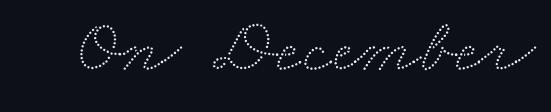
{"width": "wide", "stroke_contrast": "low", "x_height": "small", "monospaced": "no", "underline": "no", "letter_spacing": "normal", "letter_spacing_em": 0.0, "glyph_px": 79}
